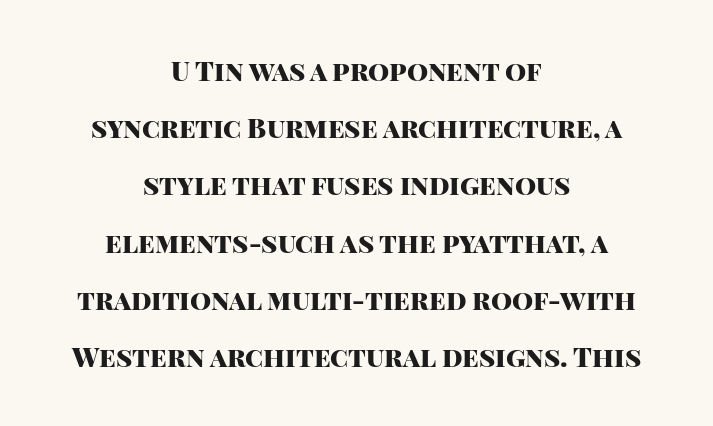
The image shows 27 px bold type, upright; set centered, loose line spacing (2.12x), normal letter spacing, not underlined.
